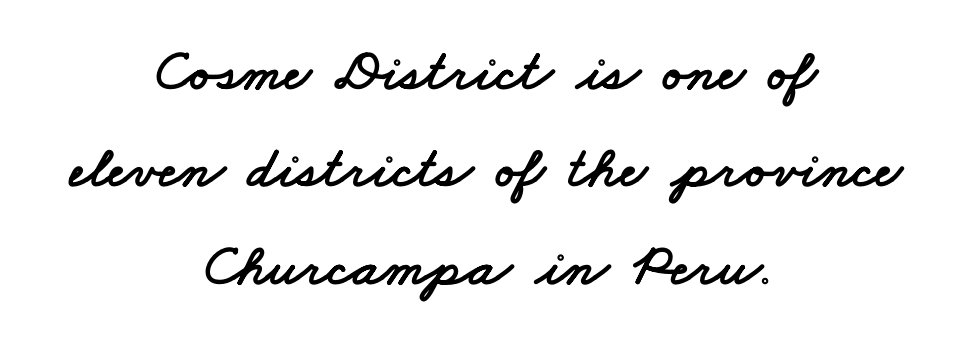
The image shows 59 px wide sans-serif type; set centered, normal line spacing (1.65x), normal letter spacing, not underlined; low stroke contrast and a small x-height.
